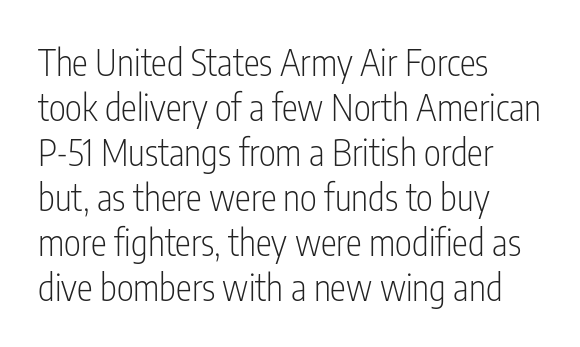
One-word summary of the alignment: left. Weight class: somewhere from thin through regular. The lettering holds an erect, upright posture throughout. Here the glyphs are tracked normally, forming tight word shapes. Quick note: underline off.
